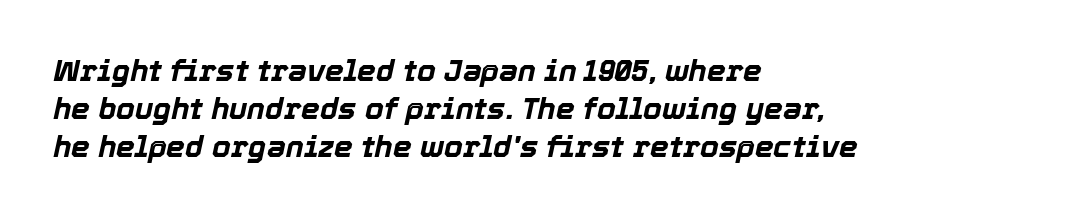
The image shows 30 px bold type, italic (leaning right); set left-aligned, normal line spacing (1.26x), normal letter spacing, not underlined; a medium x-height.
